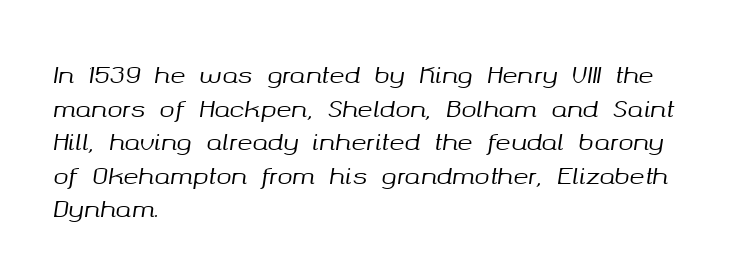
The glyphs are unaccompanied by any horizontal stroke below them. Teacher's note: observe the even left margin — that is flush-left alignment. This sample uses an oblique cut, with every glyph tilted off the vertical. The rendering keeps characters at their native spacing.
